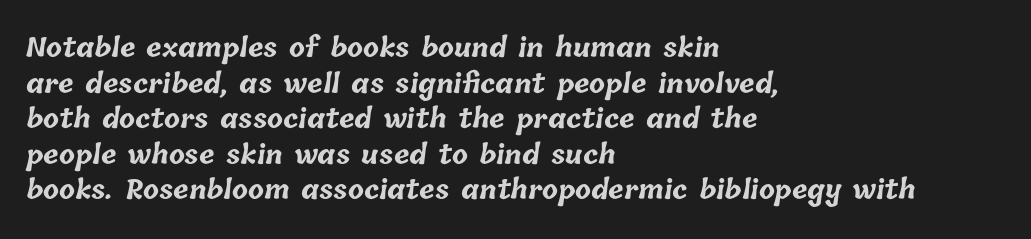
The image shows 26 px bold type; set left-aligned, normal line spacing (1.37x), normal letter spacing, not underlined.
